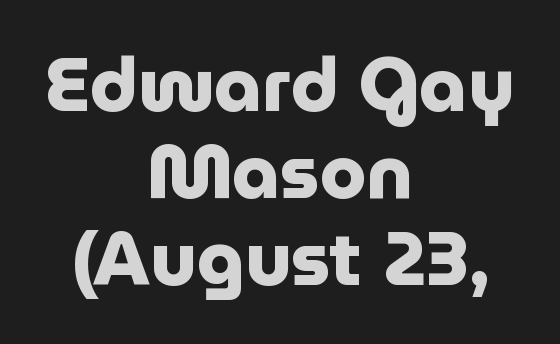
Every row of glyphs is offset so its center matches the block's center. The specimen reads as upright at a glance. Short note: letters normally spaced. The passage shown is emphatically bold. Letters rest on an invisible, unmarked baseline. The typeface chosen for these lines omits serifs.
